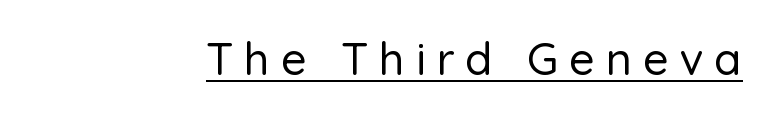
{"serif": "no", "italic": "no", "width": "normal", "stroke_contrast": "low", "x_height": "medium", "monospaced": "no", "underline": "yes", "letter_spacing": "wide", "letter_spacing_em": 0.24, "glyph_px": 45}
